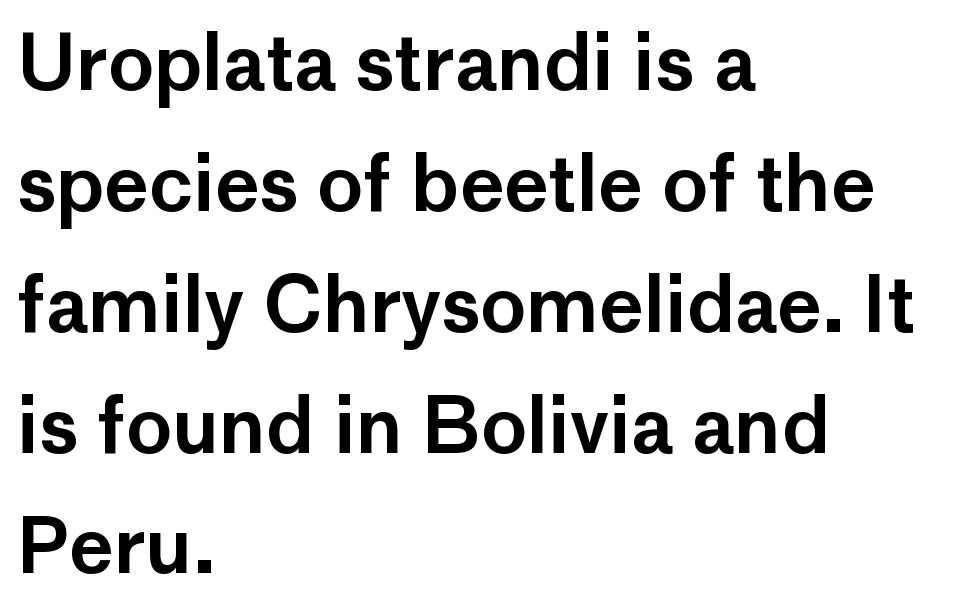
{"serif": "no", "italic": "no", "width": "normal", "stroke_contrast": "low", "x_height": "medium", "monospaced": "no", "underline": "no", "align": "left", "line_spacing": "normal", "line_spacing_ratio": 1.59, "letter_spacing": "normal", "letter_spacing_em": 0.0, "glyph_px": 76}
